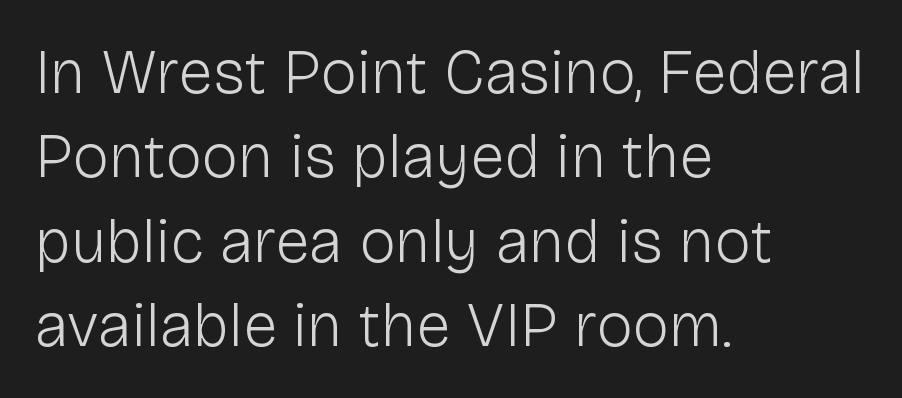
Are there feet on the stems? There aren't — it's a sans. How are the letters spaced? Ordinarily, with no added tracking. Compared with a centered layout, this one pins lines to the left instead. It's the straight-up-and-down kind of type. Compared with typical paragraphs, the rows here are spaced about the same. The typeface has the unassuming heft of standard copy or less.
